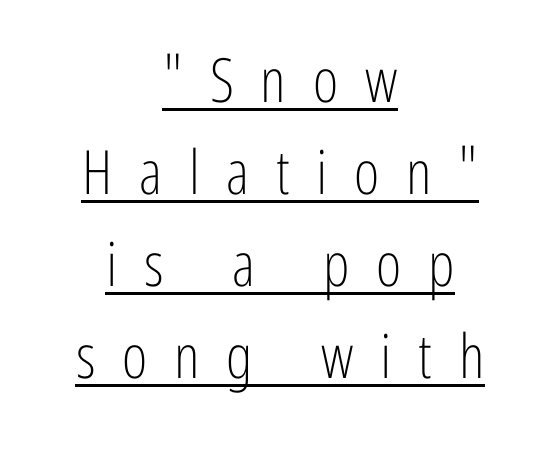
The image shows 61 px light, condensed sans-serif type, upright; set centered, normal line spacing (1.51x), unusually wide letter spacing (+0.44 em), underlined; low stroke contrast and a medium x-height.
